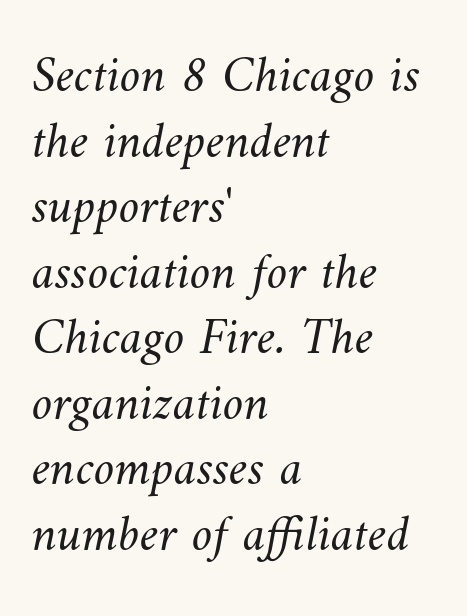
The image shows 52 px light type; set left-aligned, normal line spacing (1.26x), normal letter spacing, not underlined; medium stroke contrast and a small x-height.
